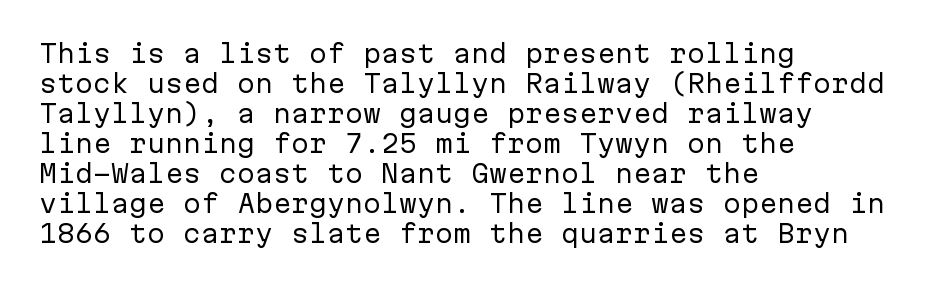
Honestly, there is no underline to notice here at all. The font's upright variant was chosen for this text. Horizontally, the lines are justified to the leading edge only. Bold? No — there's no thickening of the strokes.
